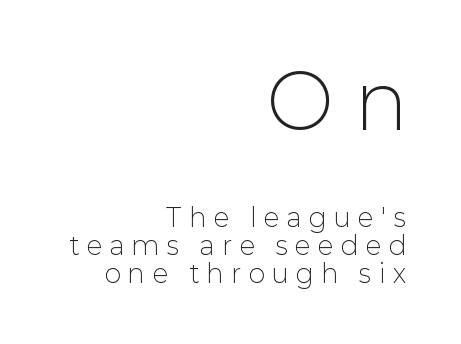
The vertical gap from one line to the next is small. The face used here is a sans, in the tradition of grotesques and geometrics. Is the block centered? No — it sits flush against the right margin. This sample has the flowing, uneven cadence of proportional lettering. Heft: none added — not bold.
